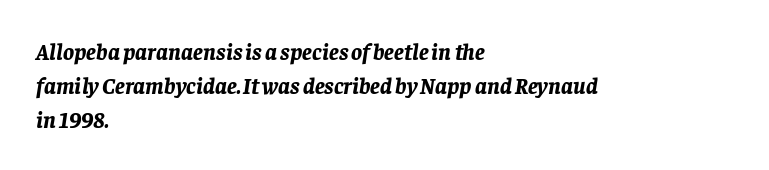
Q: Is the text bold? A: Yes.
Q: Is the text italic (slanted)? A: Yes, it leans right by about 8 degrees.
Q: Is the text underlined? A: No.
Q: How is the paragraph aligned? A: Left-aligned.
Q: Is the spacing between letters normal or unusually wide? A: Normal.
Q: Is the spacing between lines tight, normal or loose? A: Normal.
